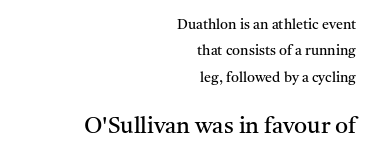
Q: Is the text bold? A: No.
Q: Is the text italic (slanted)? A: No, it is upright.
Q: Is the text underlined? A: No.
Q: How is the paragraph aligned? A: Right-aligned.
Q: Is the spacing between letters normal or unusually wide? A: Normal.
Q: Which block of text is set in a larger size, the first (top) or the second (bottom)? A: The second (bottom) one.
